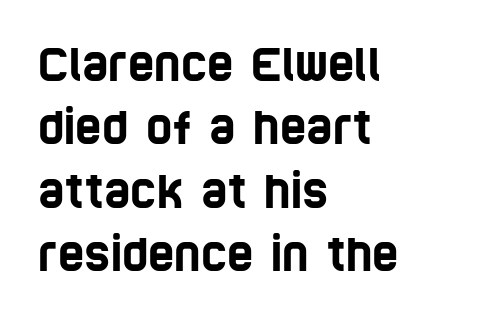
The image shows 45 px condensed sans-serif type; set left-aligned, normal line spacing (1.41x), normal letter spacing, not underlined; low stroke contrast and a large x-height.
